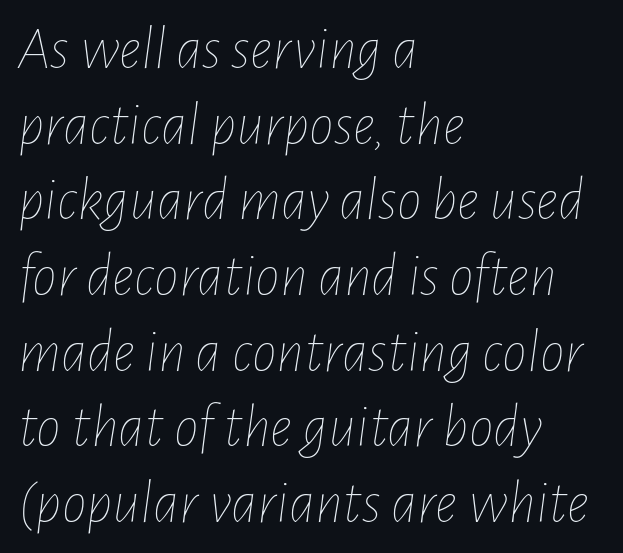
The image shows 62 px thin, condensed type, italic (leaning right); set left-aligned, line spacing 1.22x, normal letter spacing, not underlined; low stroke contrast and a medium x-height.
